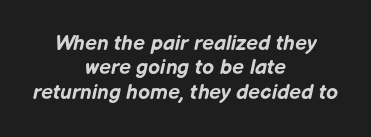
Q: Is the text bold? A: Yes.
Q: Is the text italic (slanted)? A: Yes, it leans right by about 12 degrees.
Q: Is the text underlined? A: No.
Q: How is the paragraph aligned? A: Centered.
Q: Is the spacing between letters normal or unusually wide? A: Normal.
